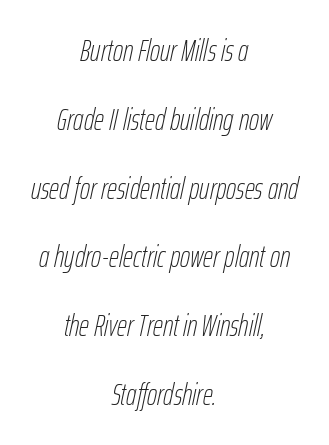
The image shows 31 px thin, condensed type, italic (leaning right); set centered, loose line spacing (2.22x), normal letter spacing, not underlined; low stroke contrast and a medium x-height.
